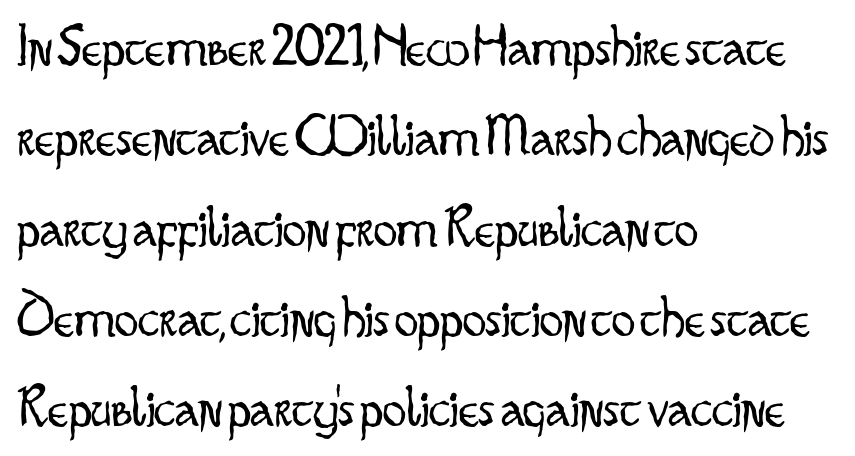
{"serif": "no", "italic": "no", "bold": "no", "weight": "light", "width": "condensed", "stroke_contrast": "low", "x_height": "small", "monospaced": "no", "underline": "no", "align": "left", "line_spacing": "normal", "line_spacing_ratio": 1.53, "letter_spacing": "normal", "letter_spacing_em": 0.0, "glyph_px": 59}
